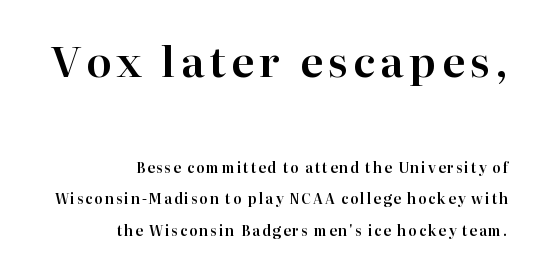
{"serif": "yes", "italic": "no", "width": "normal", "stroke_contrast": "high", "x_height": "medium", "monospaced": "no", "underline": "no", "align": "right", "line_spacing": "loose", "line_spacing_ratio": 2.26, "larger_block": "first", "size_ratio": 3.0, "glyph_px": 42}
